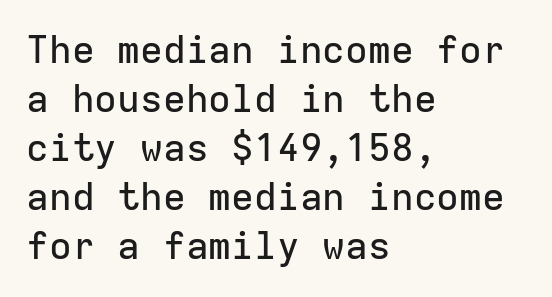
Style check: upright. You can tell from the bare stems that sans-serif type was used. This sample has the even, mechanical cadence of fixed-width lettering. Regarding leading, the lines here are spaced in the standard way. Leftover space on each line is placed entirely after the last word. How are the letters spaced? Ordinarily, with no added tracking.
